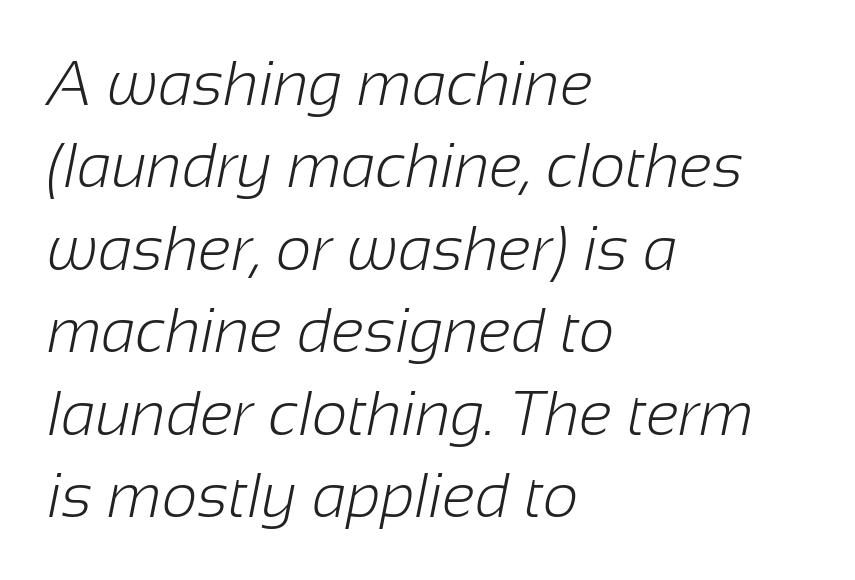
The image shows 62 px light sans-serif type; set left-aligned, normal line spacing (1.33x), normal letter spacing, not underlined; low stroke contrast and a medium x-height.
